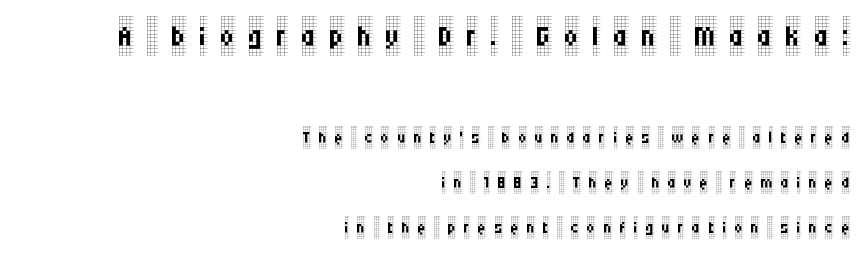
Here the designer chose a conventional face with non-uniform glyph widths. The text was rendered using a seriffed face with decorative stroke endings. The letterforms sit at book weight or below. The typesetter chose a ragged-left arrangement here.
